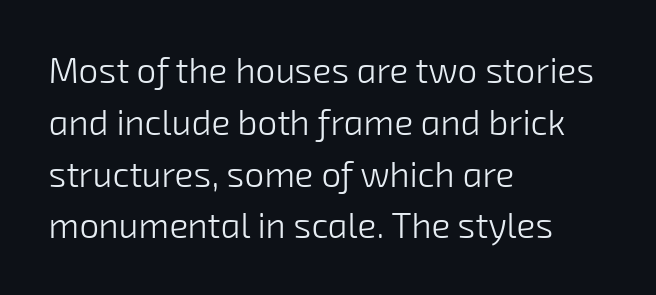
Compared with a centered layout, this one pins lines to the left instead. If you measured baseline to baseline, you'd find a middling distance. Each word holds together tightly as a unit, with standard inter-letter gaps. Regarding serifs, this sample does without them. Check under the words: just untouched page. You could not count columns in this text — the font is proportionally spaced.
